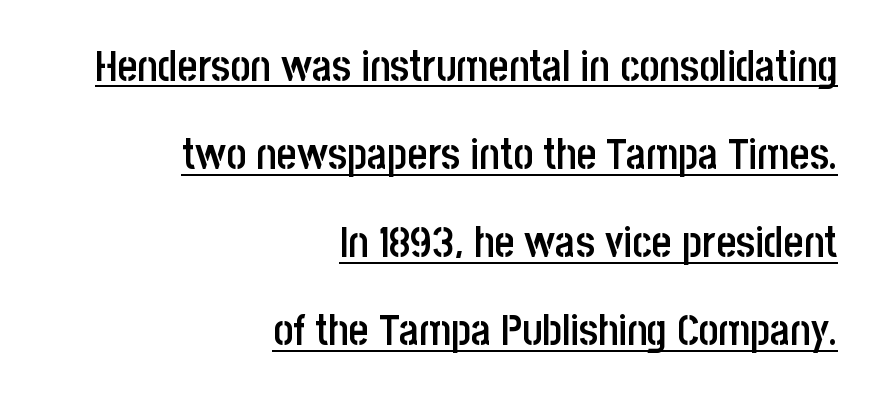
Q: Is the text bold? A: Semi-bold.
Q: Is the text italic (slanted)? A: No, it is upright.
Q: Is the typeface a serif or a sans-serif typeface? A: Sans-serif.
Q: Is the text underlined? A: Yes.
Q: How is the paragraph aligned? A: Right-aligned.
Q: Is the spacing between letters normal or unusually wide? A: Normal.
Q: Is the spacing between lines tight, normal or loose? A: Loose.
Q: Width (condensed, normal, or wide)? A: Condensed.
Q: Stroke contrast? A: Low.
Q: x-height? A: Large.
Q: Monospaced? A: No.
